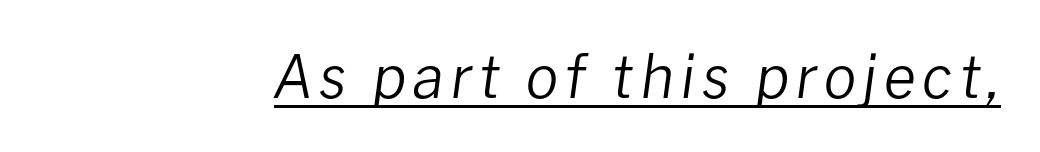
Q: Is the text bold? A: No.
Q: Is the text italic (slanted)? A: Yes, it leans right by about 8 degrees.
Q: Is the text underlined? A: Yes.
Q: Width (condensed, normal, or wide)? A: Normal.
Q: Stroke contrast? A: Low.
Q: x-height? A: Medium.
Q: Monospaced? A: No.
